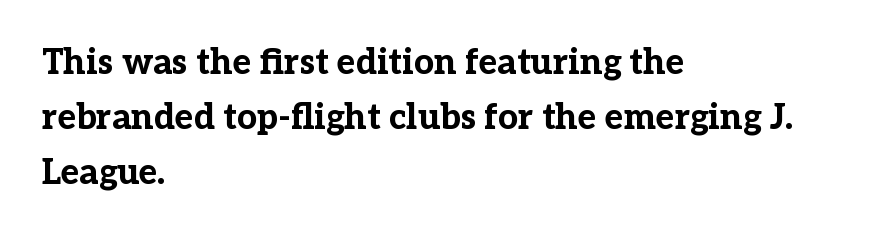
The image shows 35 px bold serif type, upright; set left-aligned, normal line spacing (1.57x), normal letter spacing, not underlined; low stroke contrast and a medium x-height.
